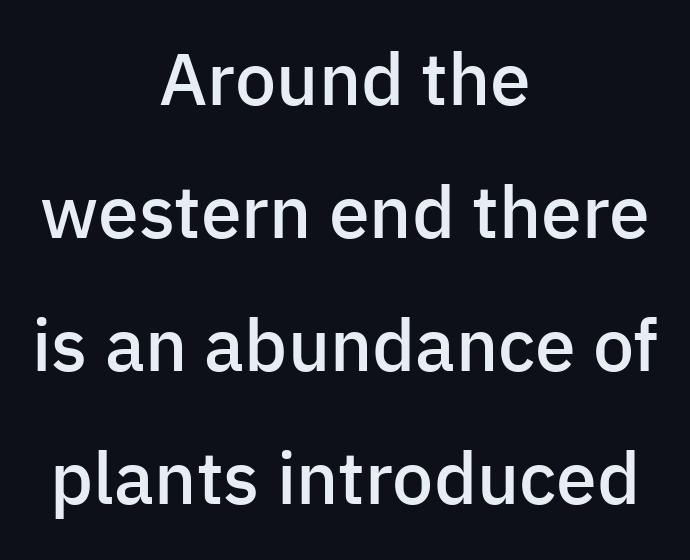
{"serif": "no", "italic": "no", "bold": "semi", "weight": "semibold", "width": "normal", "stroke_contrast": "low", "x_height": "medium", "monospaced": "no", "underline": "no", "align": "center", "line_spacing_ratio": 1.82, "letter_spacing": "normal", "letter_spacing_em": 0.0, "glyph_px": 73}
